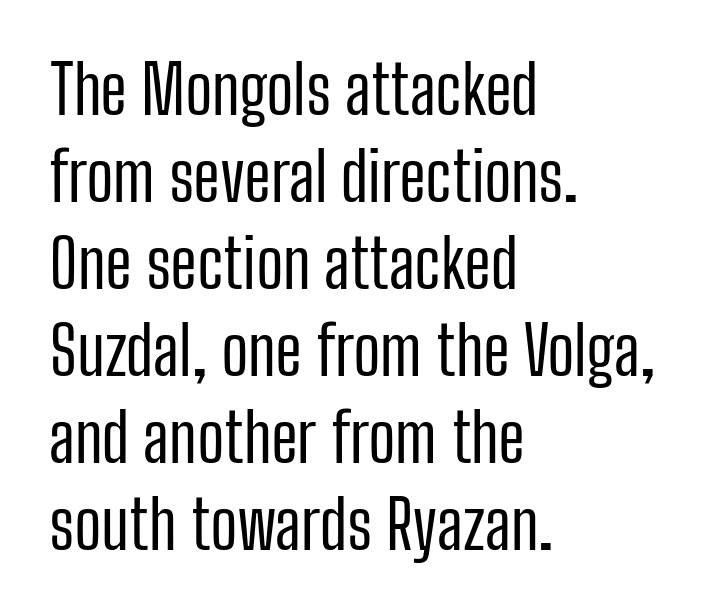
Q: Is the text bold? A: No.
Q: Is the text italic (slanted)? A: No, it is upright.
Q: Is the typeface a serif or a sans-serif typeface? A: Sans-serif.
Q: Is the text underlined? A: No.
Q: How is the paragraph aligned? A: Left-aligned.
Q: Is the spacing between letters normal or unusually wide? A: Normal.
Q: Is the spacing between lines tight, normal or loose? A: Normal.
Q: Width (condensed, normal, or wide)? A: Condensed.
Q: Stroke contrast? A: Low.
Q: x-height? A: Medium.
Q: Monospaced? A: No.
